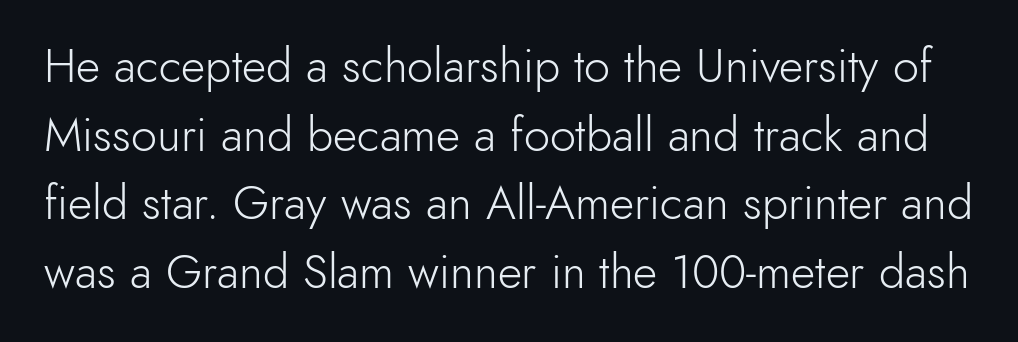
The image shows 47 px light sans-serif type, upright; set normal line spacing (1.46x), normal letter spacing, not underlined; a small x-height.
